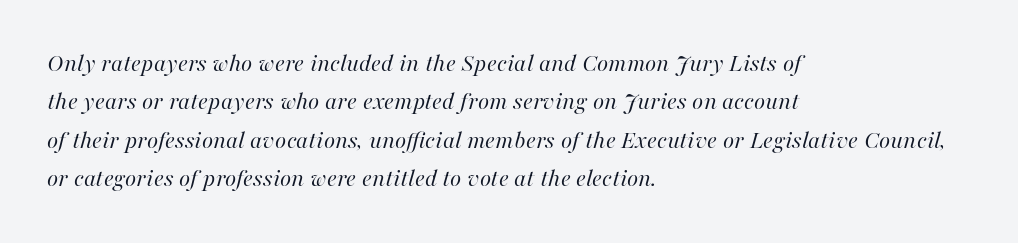
The image shows 26 px text type, italic (leaning right); set left-aligned, normal line spacing (1.48x), normal letter spacing, not underlined.
